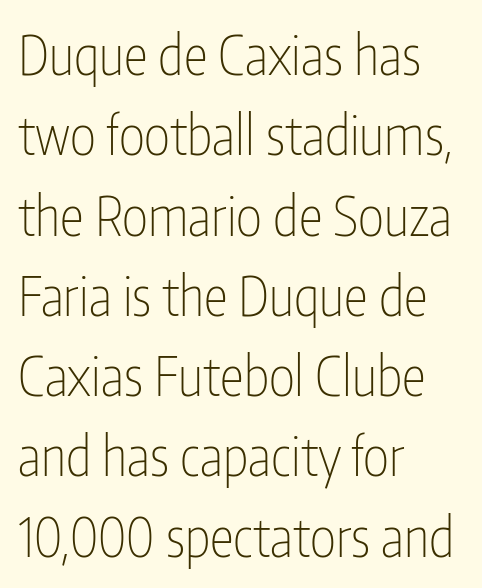
The strip under each line holds only bare page. The compositor pushed each line to the left boundary. No heavy texture on the line: the type isn't bold. Character widths vary here, with narrow letters taking less room than wide ones.
